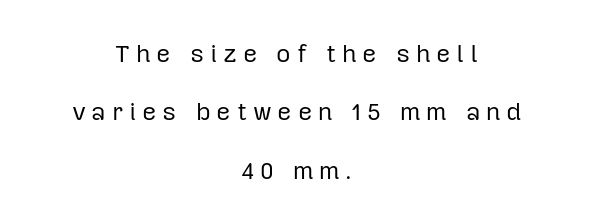
The image shows 25 px text type, upright; set centered, loose line spacing (2.34x), unusually wide letter spacing (+0.23 em), not underlined.
